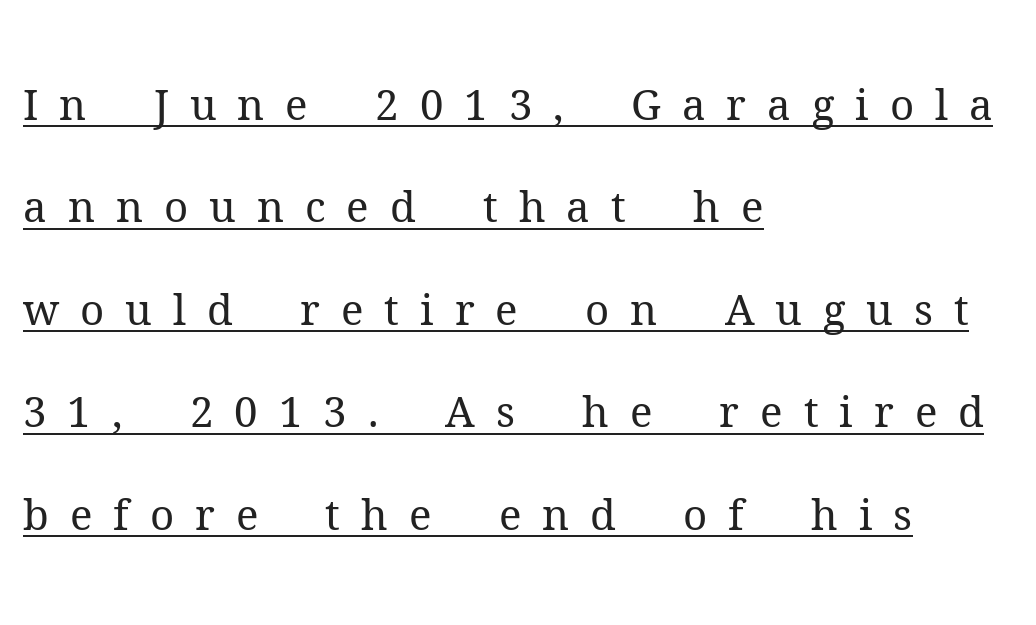
{"serif": "yes", "italic": "no", "bold": "no", "weight": "regular", "width": "normal", "stroke_contrast": "medium", "x_height": "medium", "monospaced": "no", "underline": "yes", "align": "left", "line_spacing": "loose", "line_spacing_ratio": 2.44, "letter_spacing": "wide", "letter_spacing_em": 0.5, "glyph_px": 42}
